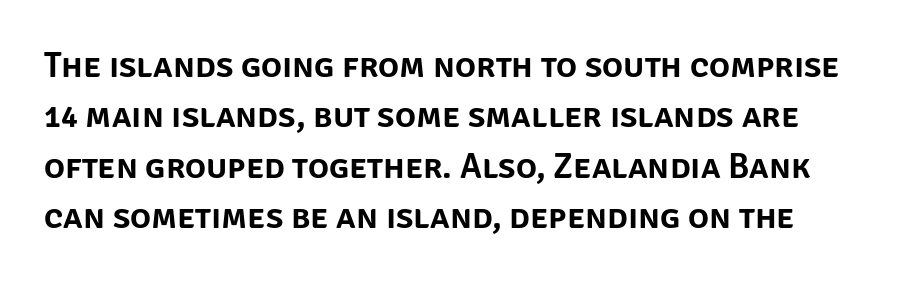
{"serif": "no", "italic": "no", "width": "normal", "stroke_contrast": "low", "x_height": "large", "monospaced": "no", "underline": "no", "line_spacing": "normal", "line_spacing_ratio": 1.44, "letter_spacing": "normal", "letter_spacing_em": 0.0, "glyph_px": 35}
